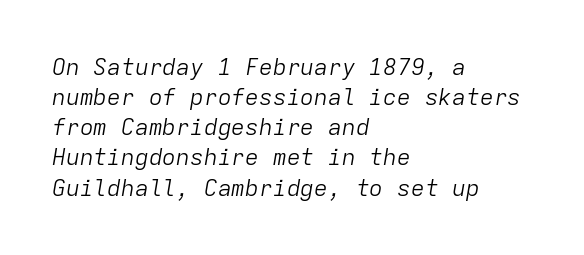
{"italic": "yes", "lean": "right", "slant_degrees": 9, "bold": "no", "underline": "no", "align": "left", "line_spacing": "normal", "line_spacing_ratio": 1.31, "letter_spacing": "normal", "letter_spacing_em": 0.0, "glyph_px": 23}
